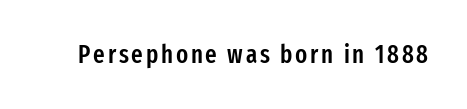
Q: Is the text bold? A: Semi-bold.
Q: Is the text italic (slanted)? A: No, it is upright.
Q: Is the text underlined? A: No.
